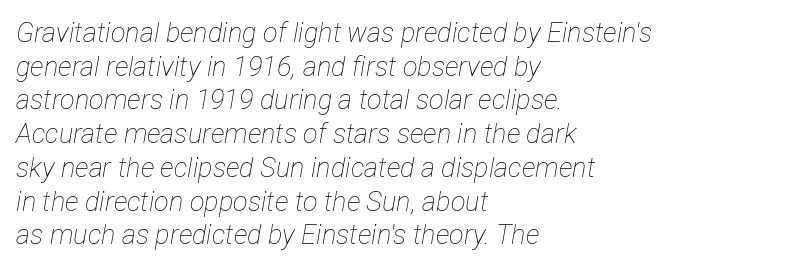
{"italic": "yes", "lean": "right", "slant_degrees": 12, "bold": "no", "underline": "no", "align": "left", "line_spacing": "normal", "line_spacing_ratio": 1.25, "letter_spacing": "normal", "letter_spacing_em": 0.0, "glyph_px": 27}
